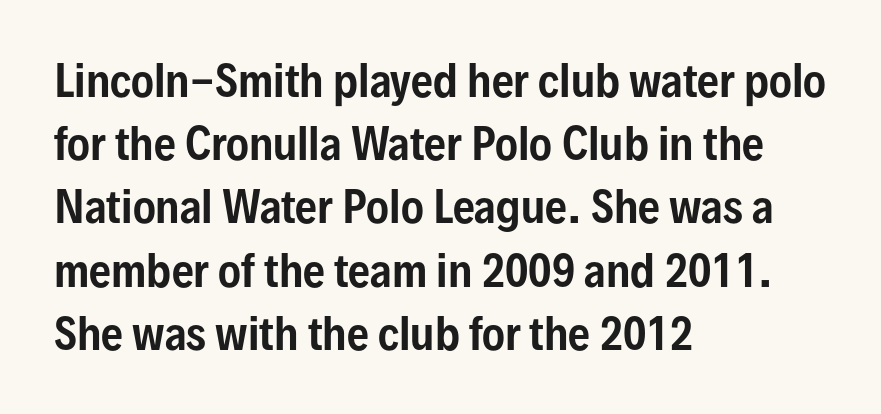
The designer went with a sans here, leaving each stem footless. These lines are set flush left with a ragged right edge. The face used here is proportionally spaced, like ordinary book or web type. The words here are not underlined. Regarding leading, the lines here are spaced in the standard way.
